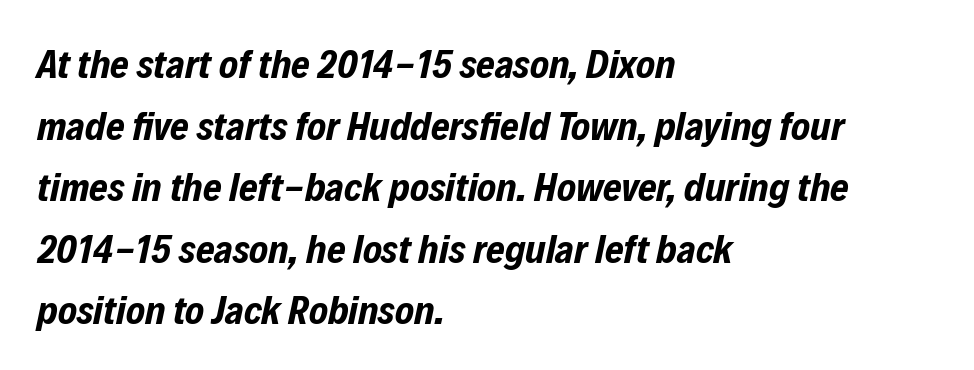
Q: Is the text bold? A: Yes.
Q: Is the text italic (slanted)? A: Yes, it leans right by about 12 degrees.
Q: Is the text underlined? A: No.
Q: How is the paragraph aligned? A: Left-aligned.
Q: Is the spacing between letters normal or unusually wide? A: Normal.
Q: Is the spacing between lines tight, normal or loose? A: Normal.
Q: Width (condensed, normal, or wide)? A: Condensed.
Q: Stroke contrast? A: Low.
Q: x-height? A: Medium.
Q: Monospaced? A: No.
